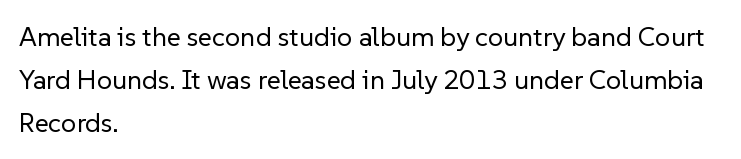
Q: Is the text bold? A: No.
Q: Is the text italic (slanted)? A: No, it is upright.
Q: Is the text underlined? A: No.
Q: How is the paragraph aligned? A: Left-aligned.
Q: Is the spacing between letters normal or unusually wide? A: Normal.
Q: Is the spacing between lines tight, normal or loose? A: Normal.
